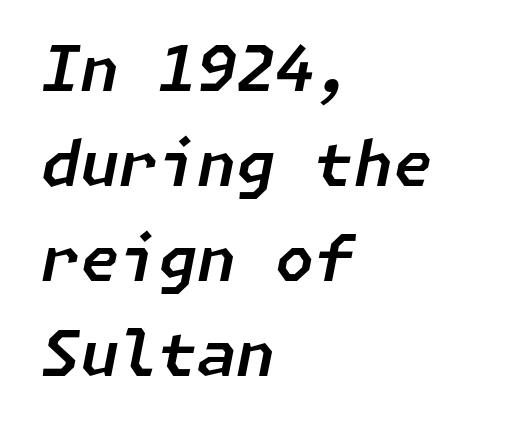
Q: Is the text italic (slanted)? A: Yes, it leans right by about 11 degrees.
Q: Is the text underlined? A: No.
Q: How is the paragraph aligned? A: Left-aligned.
Q: Is the spacing between letters normal or unusually wide? A: Normal.
Q: Is the spacing between lines tight, normal or loose? A: Normal.
Q: Width (condensed, normal, or wide)? A: Normal.
Q: Stroke contrast? A: Low.
Q: x-height? A: Medium.
